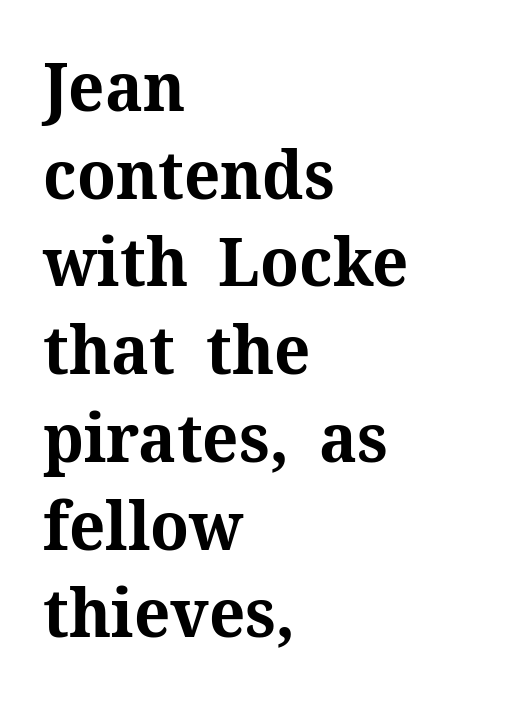
{"serif": "yes", "italic": "no", "bold": "yes", "weight": "bold", "width": "normal", "stroke_contrast": "medium", "x_height": "medium", "monospaced": "no", "underline": "no", "align": "left", "line_spacing": "normal", "line_spacing_ratio": 1.29, "letter_spacing": "normal", "letter_spacing_em": 0.0, "glyph_px": 68}
